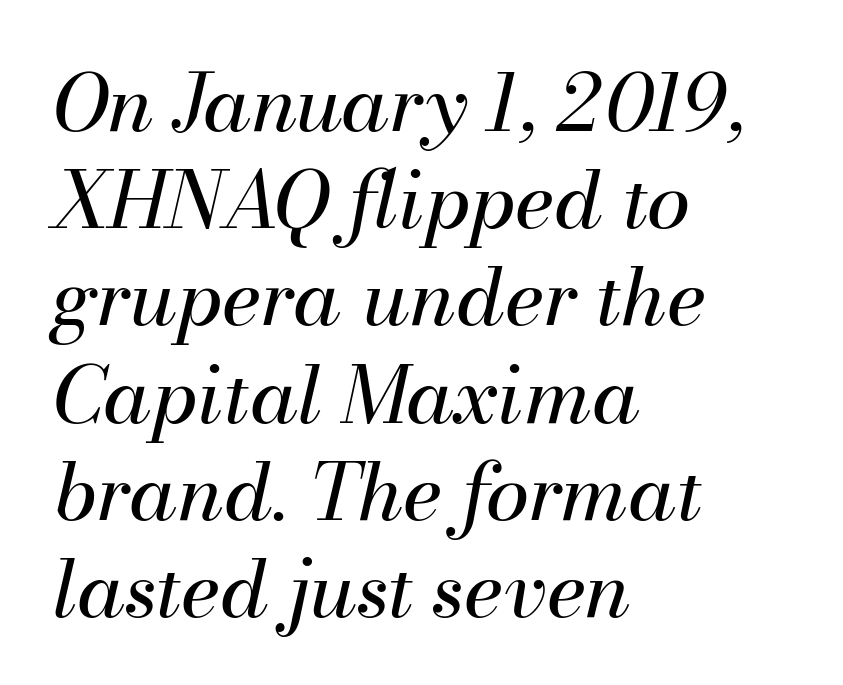
{"italic": "yes", "lean": "right", "slant_degrees": 13, "bold": "no", "weight": "regular", "width": "normal", "stroke_contrast": "medium", "x_height": "small", "monospaced": "no", "underline": "no", "align": "left", "line_spacing_ratio": 1.23, "letter_spacing": "normal", "letter_spacing_em": 0.0, "glyph_px": 79}
